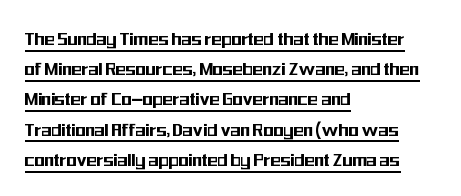
{"italic": "no", "underline": "yes", "align": "left", "line_spacing": "normal", "line_spacing_ratio": 1.44, "letter_spacing": "normal", "letter_spacing_em": 0.0, "glyph_px": 21}
